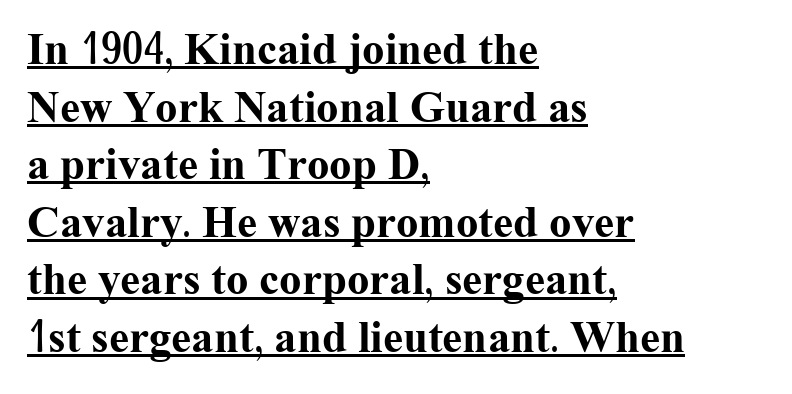
The image shows 45 px bold serif type, upright; set left-aligned, normal line spacing (1.28x), normal letter spacing, underlined; medium stroke contrast and a medium x-height.
